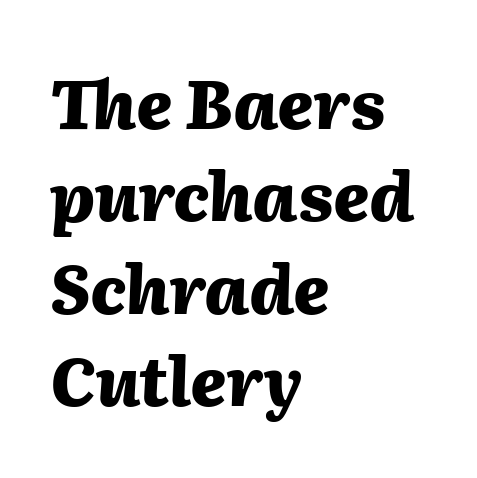
The image shows 67 px heavy type, italic (leaning right); set left-aligned, normal line spacing (1.38x), normal letter spacing, not underlined; medium stroke contrast and a medium x-height.
